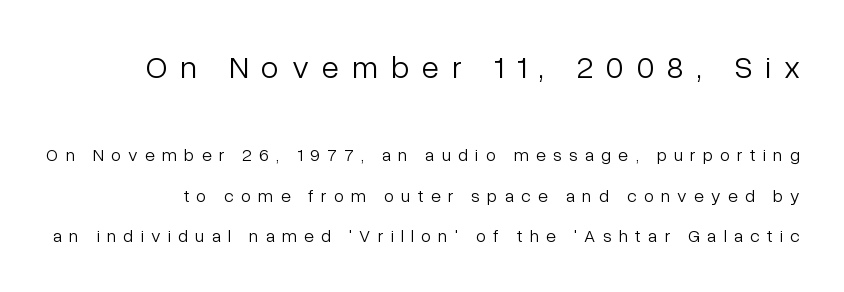
This rendering widens character spacing well past its baseline value. Decoration check: the copy has no underline. No chunkiness to these letters — they're not bold. This is the regular roman posture of the typeface. How would I describe the line gaps? Wide and relaxed. Is the lower block the larger one? No — the upper block carries the bigger type.
